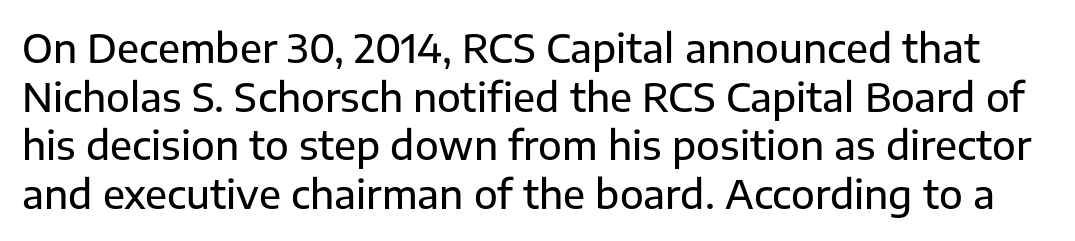
The image shows 39 px sans-serif type, upright; set normal line spacing (1.25x), normal letter spacing, not underlined; low stroke contrast and a medium x-height.
